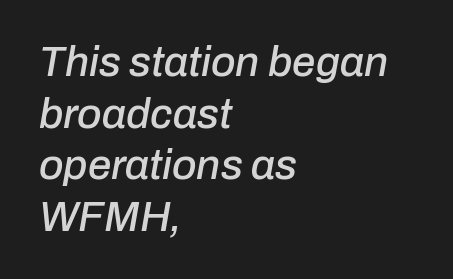
The image shows 42 px text type, italic (leaning right); set left-aligned, line spacing 1.23x, normal letter spacing, not underlined; low stroke contrast and a medium x-height.
